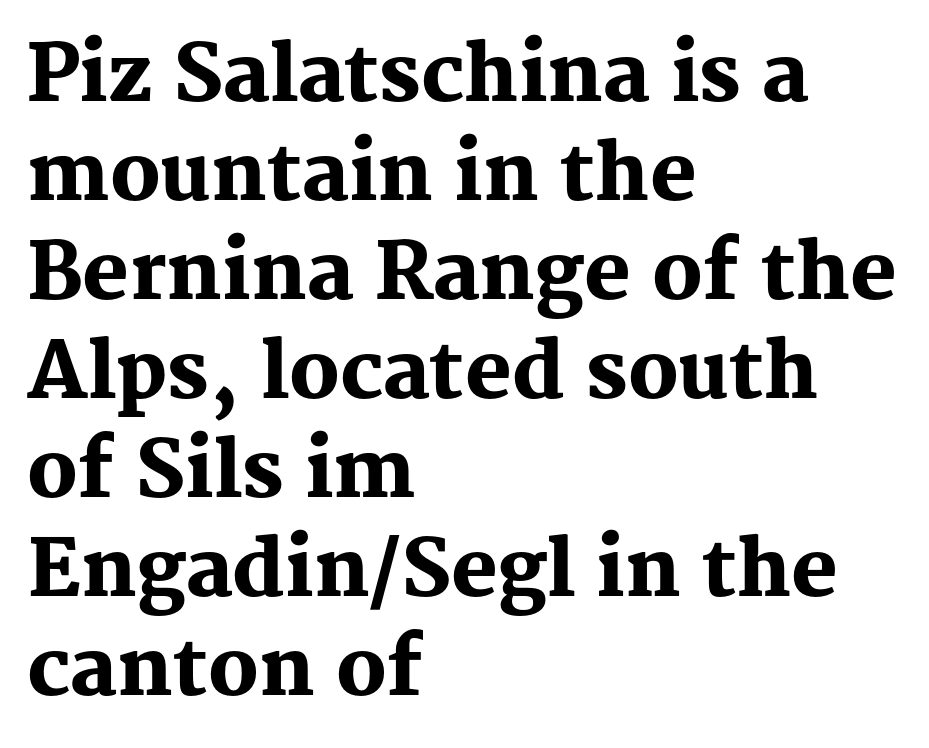
{"serif": "yes", "italic": "no", "bold": "yes", "weight": "heavy", "width": "normal", "stroke_contrast": "medium", "x_height": "medium", "monospaced": "no", "underline": "no", "align": "left", "line_spacing": "normal", "line_spacing_ratio": 1.27, "letter_spacing": "normal", "letter_spacing_em": 0.0, "glyph_px": 78}
